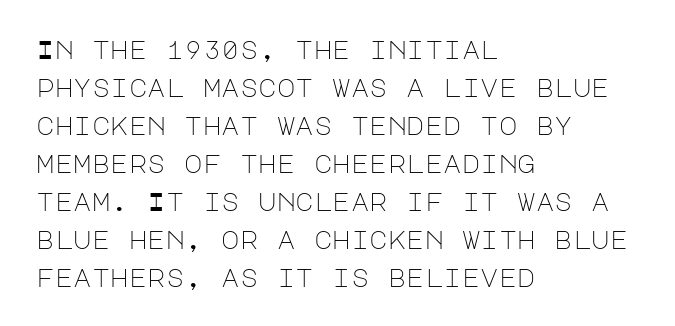
The image shows 25 px text type, upright; set left-aligned, normal line spacing (1.52x), normal letter spacing, not underlined.
